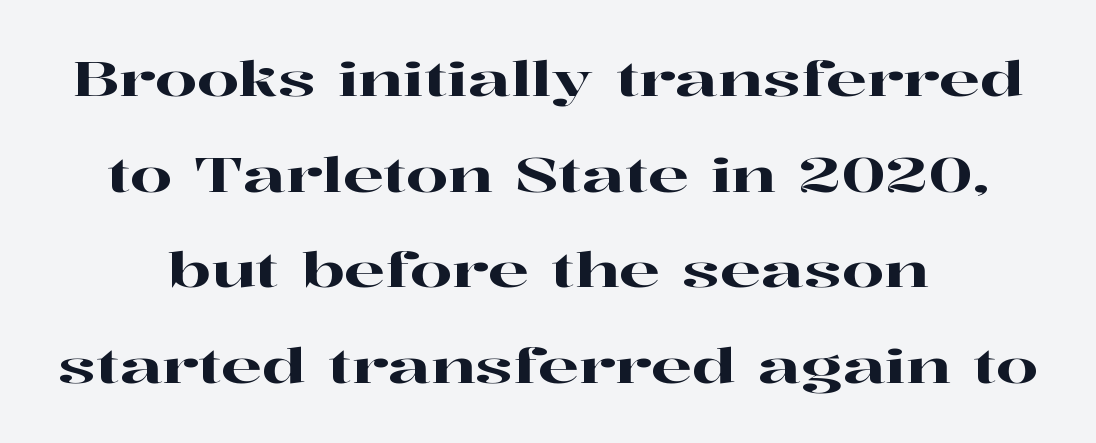
{"serif": "yes", "italic": "no", "width": "wide", "stroke_contrast": "high", "x_height": "medium", "monospaced": "no", "underline": "no", "align": "center", "line_spacing": "loose", "line_spacing_ratio": 1.99, "letter_spacing": "normal", "letter_spacing_em": 0.0, "glyph_px": 48}
